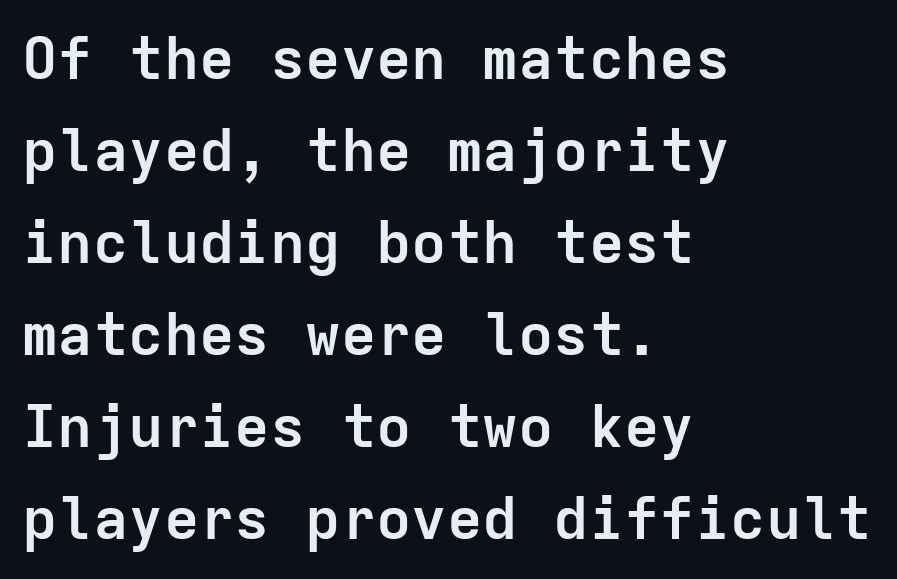
Note the uniform advance width — an 'i' takes as much space as an 'm'. The designer went with a sans here, leaving each stem footless. The line-height multiplier appears to be the usual default. Honestly, there is no underline to notice here at all. The axis of the letterforms is exactly vertical.
